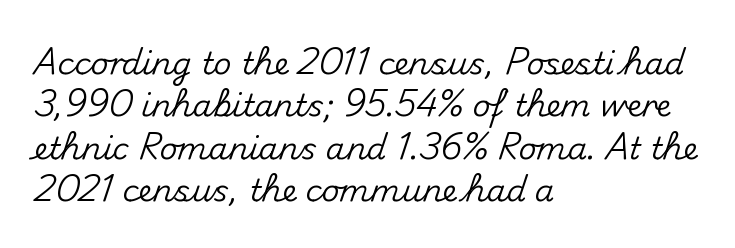
The image shows 31 px sans-serif type; set left-aligned, normal line spacing (1.37x), normal letter spacing, not underlined; medium stroke contrast and a small x-height.
